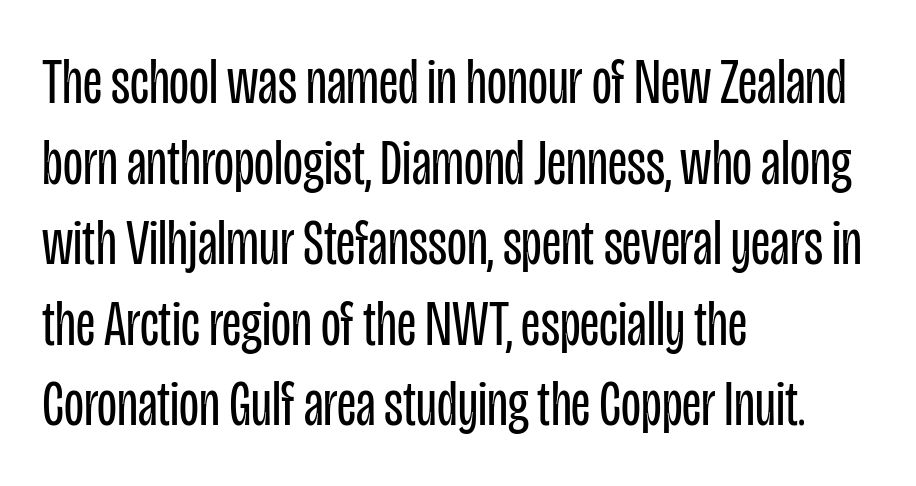
{"serif": "no", "italic": "no", "bold": "no", "weight": "regular", "width": "condensed", "stroke_contrast": "low", "x_height": "large", "monospaced": "no", "underline": "no", "align": "left", "line_spacing_ratio": 1.24, "letter_spacing": "normal", "letter_spacing_em": 0.0, "glyph_px": 65}
